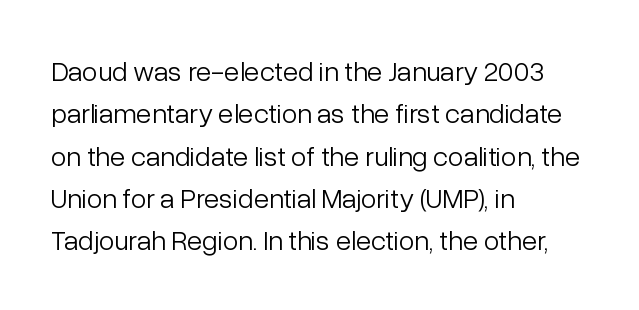
{"serif": "no", "italic": "no", "bold": "no", "weight": "light", "width": "normal", "stroke_contrast": "low", "x_height": "medium", "monospaced": "no", "underline": "no", "align": "left", "line_spacing": "normal", "line_spacing_ratio": 1.51, "letter_spacing": "normal", "letter_spacing_em": 0.0, "glyph_px": 28}
